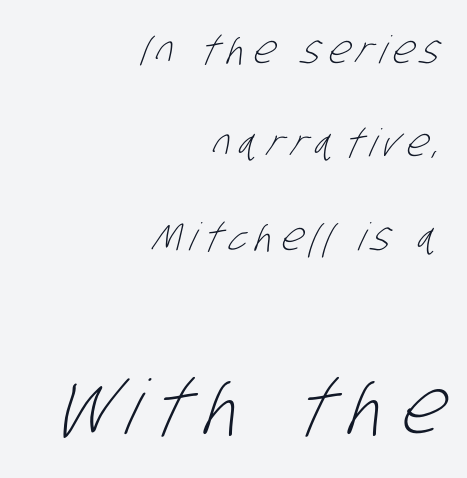
{"serif": "no", "bold": "no", "weight": "light", "width": "condensed", "stroke_contrast": "low", "x_height": "large", "monospaced": "no", "underline": "no", "align": "right", "line_spacing": "loose", "line_spacing_ratio": 2.46, "letter_spacing": "wide", "letter_spacing_em": 0.2, "larger_block": "second", "size_ratio": 1.97, "glyph_px": 75}
